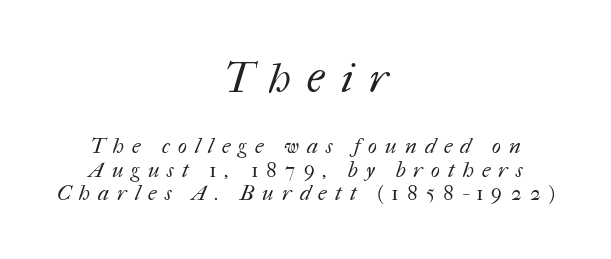
{"bold": "no", "weight": "regular", "width": "normal", "stroke_contrast": "medium", "x_height": "medium", "monospaced": "no", "underline": "no", "align": "center", "line_spacing": "tight", "line_spacing_ratio": 1.11, "letter_spacing": "wide", "letter_spacing_em": 0.39, "larger_block": "first", "size_ratio": 2.0, "glyph_px": 42}
